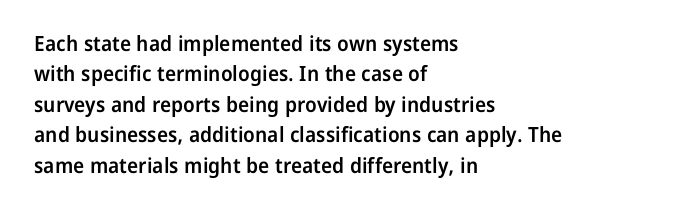
Q: Is the text bold? A: Semi-bold.
Q: Is the text italic (slanted)? A: No, it is upright.
Q: Is the text underlined? A: No.
Q: How is the paragraph aligned? A: Left-aligned.
Q: Is the spacing between letters normal or unusually wide? A: Normal.
Q: Is the spacing between lines tight, normal or loose? A: Normal.
